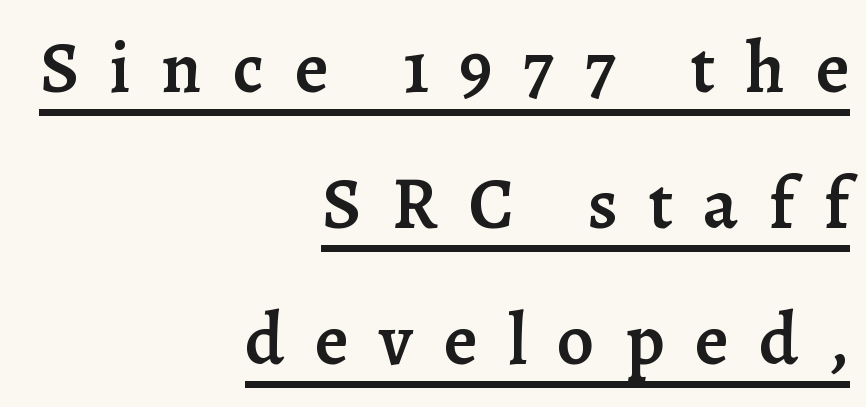
The image shows 73 px semibold serif type, upright; set right-aligned, line spacing 1.86x, unusually wide letter spacing (+0.42 em), underlined; low stroke contrast and a medium x-height.
